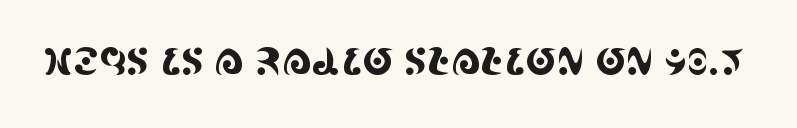
{"serif": "yes", "italic": "no", "width": "condensed", "x_height": "large", "monospaced": "no", "underline": "no", "letter_spacing": "normal", "letter_spacing_em": 0.0, "glyph_px": 37}
